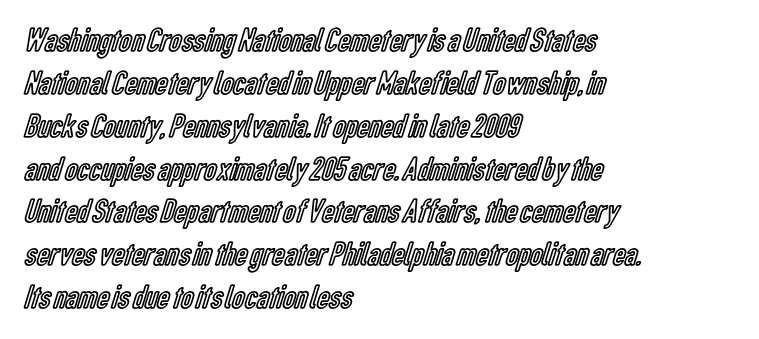
The image shows 34 px condensed type; set left-aligned, normal line spacing (1.26x), normal letter spacing, not underlined; a medium x-height.
